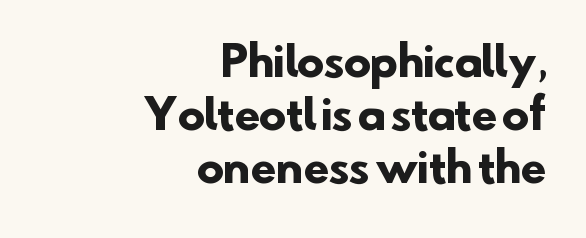
{"serif": "no", "bold": "yes", "weight": "heavy", "width": "normal", "stroke_contrast": "low", "x_height": "small", "monospaced": "no", "underline": "no", "align": "right", "line_spacing": "normal", "line_spacing_ratio": 1.29, "letter_spacing": "normal", "letter_spacing_em": 0.0, "glyph_px": 41}
